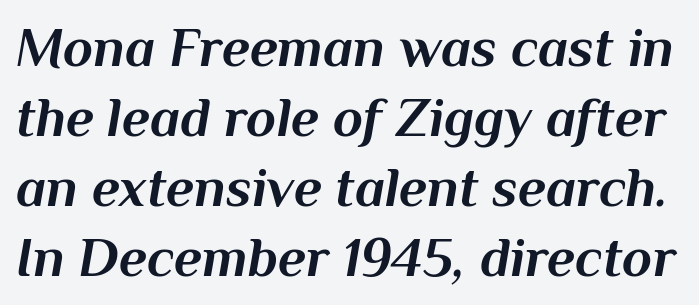
{"italic": "yes", "lean": "right", "slant_degrees": 10, "bold": "yes", "weight": "bold", "width": "normal", "stroke_contrast": "medium", "x_height": "medium", "monospaced": "no", "underline": "no", "line_spacing": "normal", "line_spacing_ratio": 1.27, "letter_spacing": "normal", "letter_spacing_em": 0.0, "glyph_px": 55}
